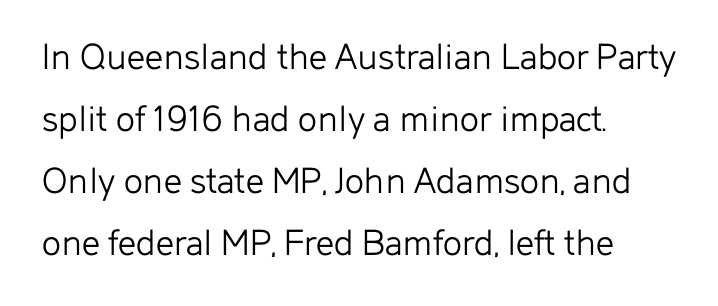
The passage shown is not underscored anywhere. These glyphs show unthickened strokes, regular width or finer. Vertical strokes here are truly vertical. Varying glyph widths throughout — classic text-font behaviour. Letterform terminals end flat and unadorned throughout the passage.
